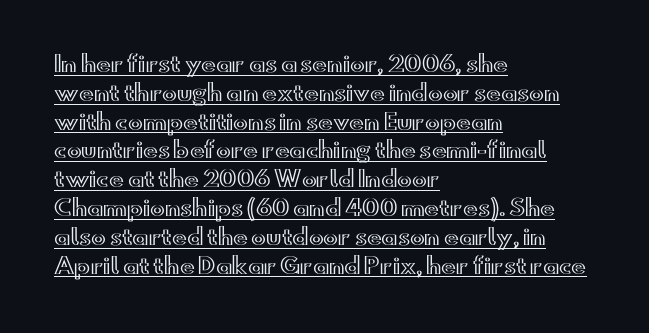
Beneath each row of characters lies a ruled line. Does the copy run flush right? No — it runs flush left. A typesetter would call this leading conventional body-copy spacing. No extra tracking has been applied to these lines. The axis of the letterforms is exactly vertical.
